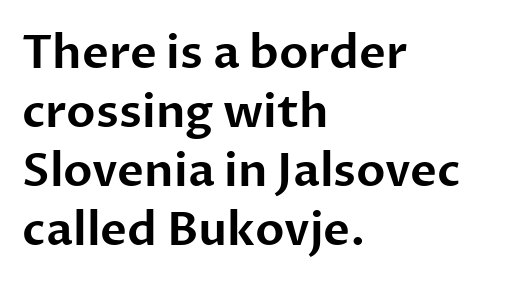
The image shows 46 px sans-serif type, upright; set left-aligned, normal line spacing (1.28x), normal letter spacing, not underlined; low stroke contrast and a medium x-height.
